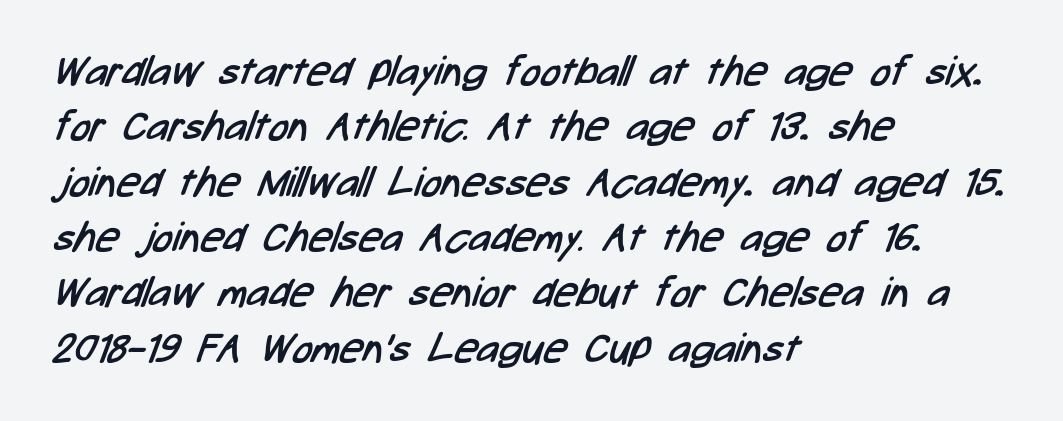
{"serif": "no", "bold": "no", "weight": "regular", "width": "condensed", "stroke_contrast": "low", "x_height": "medium", "monospaced": "no", "underline": "no", "align": "left", "line_spacing": "normal", "line_spacing_ratio": 1.35, "letter_spacing": "normal", "letter_spacing_em": 0.0, "glyph_px": 41}
